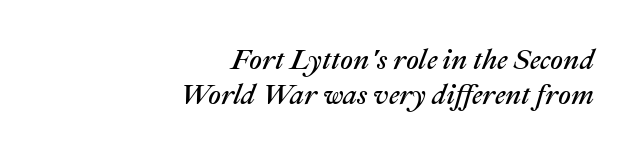
{"italic": "yes", "lean": "right", "slant_degrees": 22, "width": "normal", "stroke_contrast": "medium", "x_height": "medium", "monospaced": "no", "underline": "no", "align": "right", "line_spacing": "normal", "line_spacing_ratio": 1.26, "letter_spacing": "normal", "letter_spacing_em": 0.0, "glyph_px": 28}
